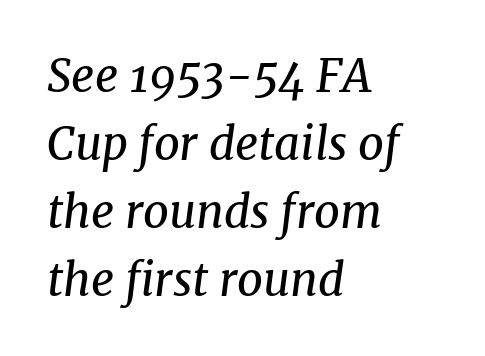
{"serif": "yes", "italic": "yes", "lean": "right", "slant_degrees": 8, "bold": "no", "weight": "regular", "width": "normal", "stroke_contrast": "medium", "x_height": "medium", "monospaced": "no", "underline": "no", "align": "left", "line_spacing": "normal", "line_spacing_ratio": 1.51, "letter_spacing": "normal", "letter_spacing_em": 0.0, "glyph_px": 45}
